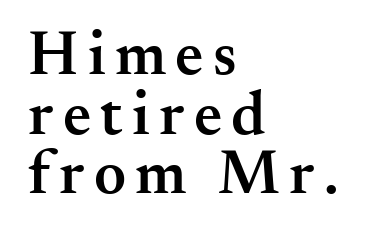
{"serif": "yes", "italic": "no", "bold": "semi", "weight": "semibold", "width": "normal", "stroke_contrast": "medium", "x_height": "small", "monospaced": "no", "underline": "no", "align": "left", "line_spacing": "tight", "line_spacing_ratio": 0.96, "glyph_px": 62}
